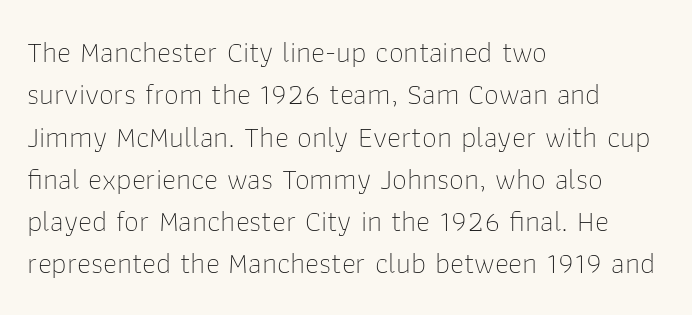
Q: Is the text bold? A: No.
Q: Is the text italic (slanted)? A: No, it is upright.
Q: Is the typeface a serif or a sans-serif typeface? A: Sans-serif.
Q: Is the text underlined? A: No.
Q: How is the paragraph aligned? A: Left-aligned.
Q: Is the spacing between letters normal or unusually wide? A: Normal.
Q: Is the spacing between lines tight, normal or loose? A: Normal.
Q: Width (condensed, normal, or wide)? A: Normal.
Q: Stroke contrast? A: Low.
Q: x-height? A: Medium.
Q: Monospaced? A: No.
